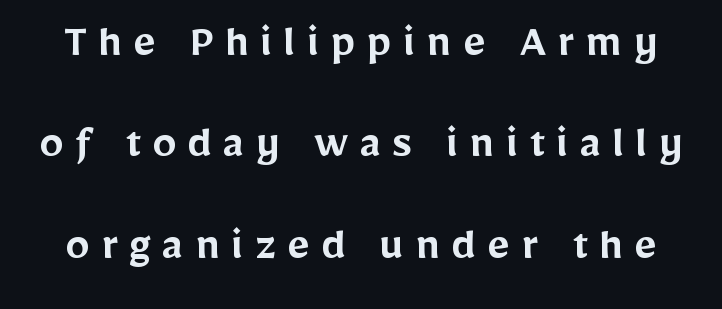
{"serif": "no", "italic": "no", "bold": "semi", "weight": "semibold", "width": "normal", "stroke_contrast": "low", "x_height": "medium", "monospaced": "no", "underline": "no", "line_spacing": "loose", "line_spacing_ratio": 2.07, "letter_spacing": "wide", "letter_spacing_em": 0.23, "glyph_px": 49}
